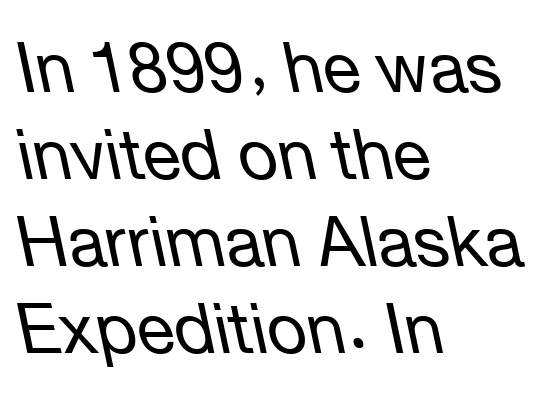
Q: Is the text bold? A: No.
Q: Is the text italic (slanted)? A: Yes, it leans left by about 12 degrees.
Q: Is the text underlined? A: No.
Q: How is the paragraph aligned? A: Left-aligned.
Q: Is the spacing between letters normal or unusually wide? A: Normal.
Q: Is the spacing between lines tight, normal or loose? A: Normal.
Q: Width (condensed, normal, or wide)? A: Normal.
Q: Stroke contrast? A: Low.
Q: x-height? A: Medium.
Q: Monospaced? A: No.
